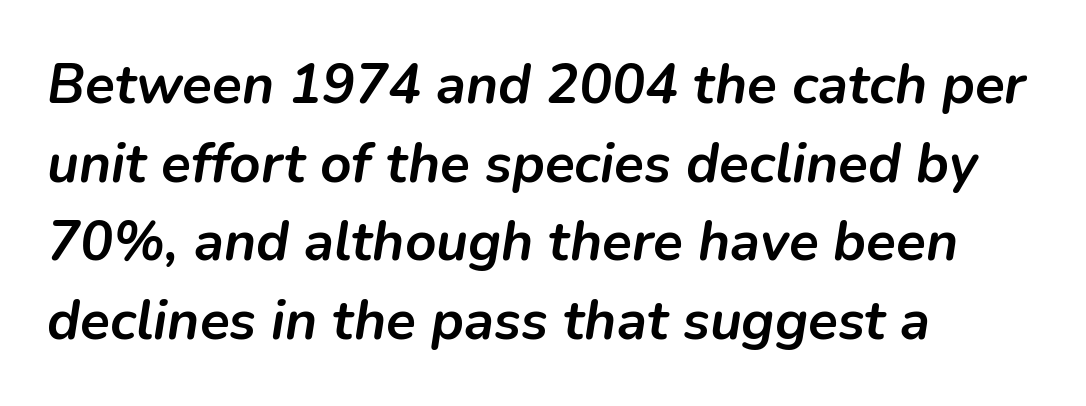
{"italic": "yes", "lean": "right", "slant_degrees": 9, "bold": "yes", "weight": "semibold", "width": "normal", "stroke_contrast": "low", "x_height": "medium", "monospaced": "no", "underline": "no", "align": "left", "line_spacing": "normal", "line_spacing_ratio": 1.43, "letter_spacing": "normal", "letter_spacing_em": 0.0, "glyph_px": 55}
